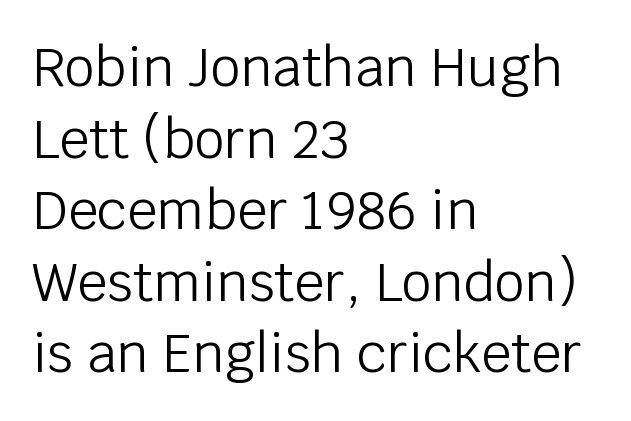
{"serif": "no", "italic": "no", "bold": "no", "weight": "light", "width": "normal", "stroke_contrast": "low", "x_height": "large", "monospaced": "no", "underline": "no", "align": "left", "line_spacing": "normal", "line_spacing_ratio": 1.35, "letter_spacing": "normal", "letter_spacing_em": 0.0, "glyph_px": 53}
